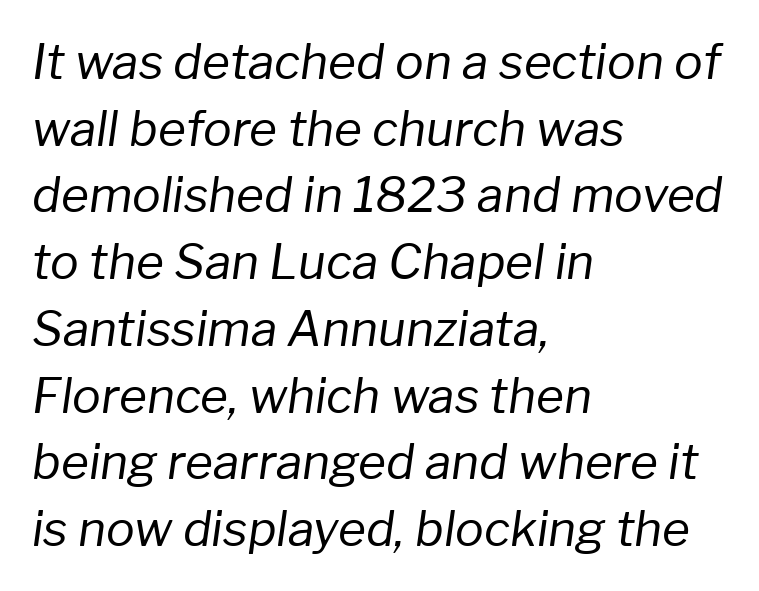
The image shows 48 px regular-weight type, italic (leaning right); set left-aligned, normal line spacing (1.39x), normal letter spacing, not underlined; low stroke contrast and a medium x-height.
